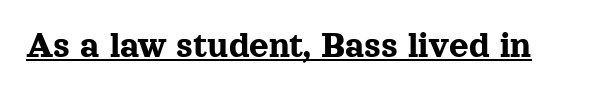
Q: Is the text italic (slanted)? A: No, it is upright.
Q: Is the typeface a serif or a sans-serif typeface? A: Serif.
Q: Is the text underlined? A: Yes.
Q: Is the spacing between letters normal or unusually wide? A: Normal.
Q: Width (condensed, normal, or wide)? A: Normal.
Q: x-height? A: Medium.
Q: Monospaced? A: No.
